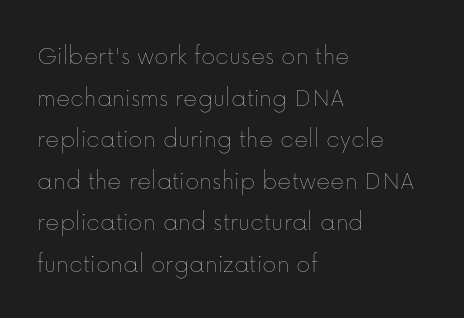
This sample uses an upright cut, with every glyph sitting square on the baseline. Lines of text with bare space underneath. The setting favours the left margin, as ordinary paragraphs usually do. Leading: standard. The typesetting does not lean heavy: it is not bold. You could call the tracking neutral — neither tight nor loose.
